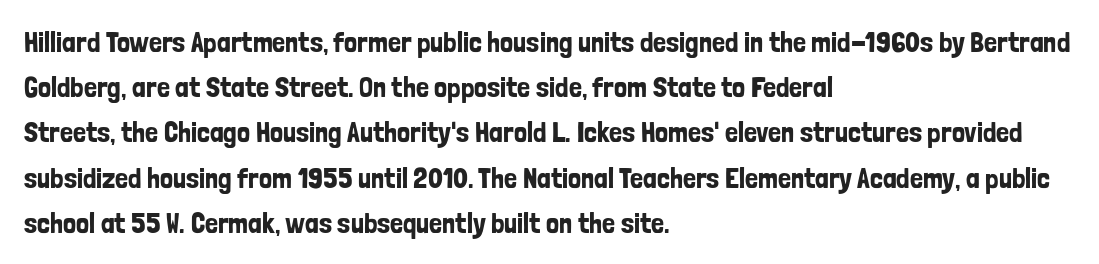
{"serif": "no", "italic": "no", "width": "condensed", "stroke_contrast": "low", "x_height": "medium", "monospaced": "no", "underline": "no", "align": "left", "line_spacing": "normal", "line_spacing_ratio": 1.56, "letter_spacing": "normal", "letter_spacing_em": 0.0, "glyph_px": 29}
